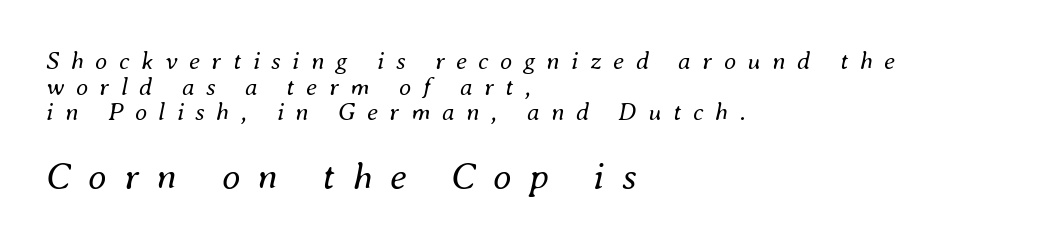
The image shows 38 px regular-weight type, italic (leaning right); set left-aligned, tight line spacing (1.03x), unusually wide letter spacing (+0.46 em), not underlined; the second (bottom) block is 1.52x larger; medium stroke contrast and a small x-height.
